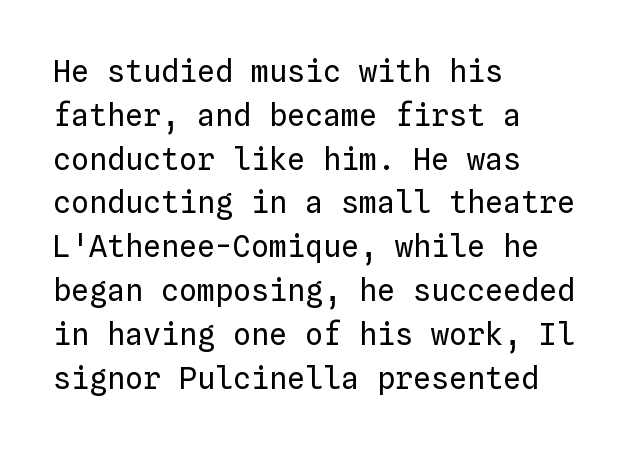
The image shows 30 px regular-weight type, upright, monospaced; set left-aligned, normal line spacing (1.46x), normal letter spacing, not underlined; low stroke contrast and a medium x-height.
